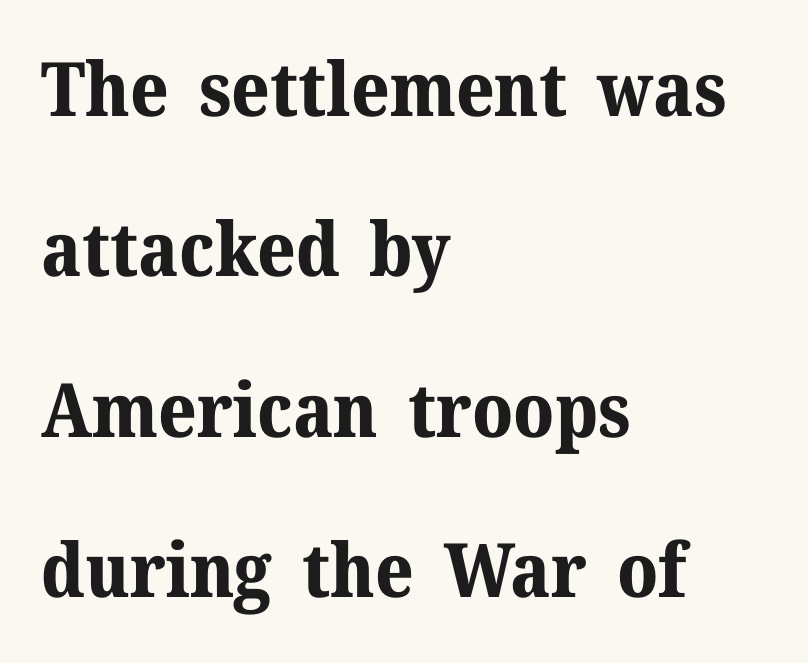
Just letters on the line, the space beneath them empty. This sample has the flowing, uneven cadence of proportional lettering. Small tapered or slab feet sit at the stroke ends, so this counts as serif. You can tell it's not italic because the verticals are truly vertical.
